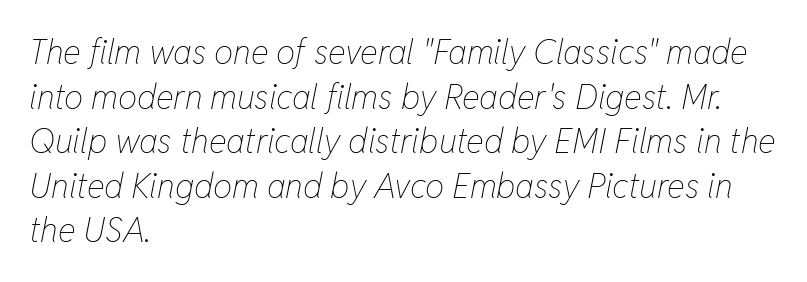
The image shows 34 px thin, condensed type, italic (leaning right); set left-aligned, normal line spacing (1.31x), normal letter spacing, not underlined; low stroke contrast and a medium x-height.
